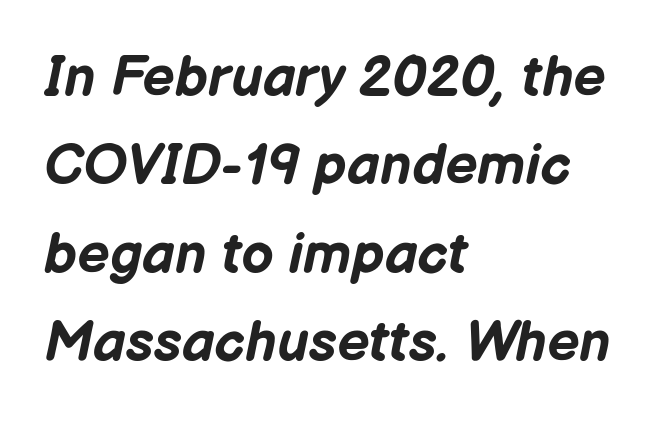
In terms of weight, the rendering is a true, heavy bold. Looks like regular typesetting: each glyph gets only the width it needs. Short note: letters normally spaced. Visually the block forms a straight wall on the left and a jagged coastline on the right. Quick note: underline off.
